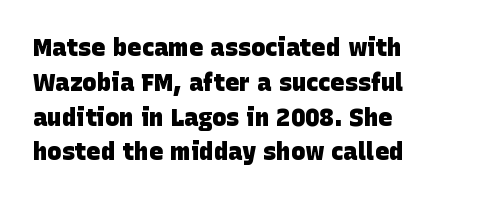
Casual observation: everything's shoved over to the left. The horizontal fit of the characters is conventional and even. The characters look thick and weighty, a clear bold. The zone under the glyphs is completely vacant. Notice how descenders clear the ascenders below comfortably — that's standard leading.
